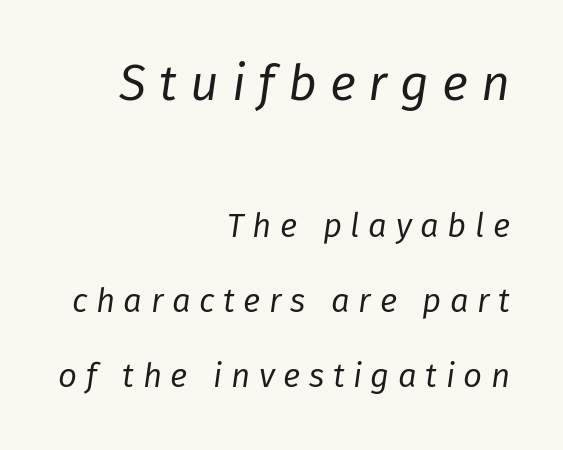
The image shows 50 px regular-weight type, italic (leaning right); set right-aligned, loose line spacing (2.27x), unusually wide letter spacing (+0.26 em), not underlined; the first (top) block is 1.52x larger; low stroke contrast and a medium x-height.
